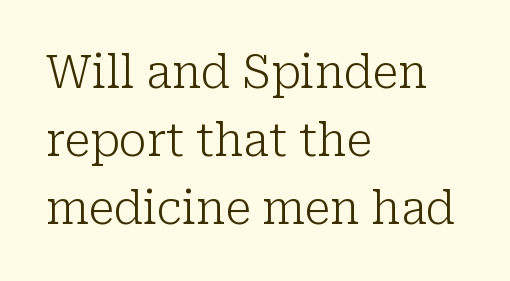
{"serif": "yes", "italic": "no", "bold": "no", "weight": "light", "width": "normal", "stroke_contrast": "low", "x_height": "medium", "monospaced": "no", "underline": "no", "align": "left", "line_spacing": "normal", "line_spacing_ratio": 1.51, "letter_spacing": "normal", "letter_spacing_em": 0.0, "glyph_px": 45}
